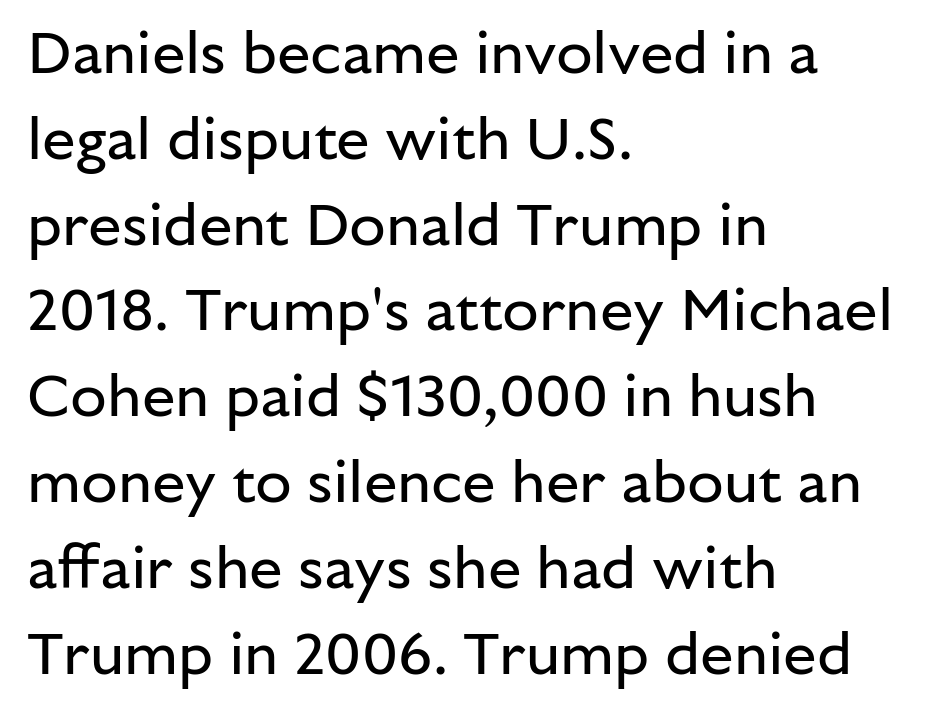
{"serif": "no", "italic": "no", "bold": "no", "weight": "regular", "width": "normal", "stroke_contrast": "low", "x_height": "medium", "monospaced": "no", "underline": "no", "align": "left", "line_spacing": "normal", "line_spacing_ratio": 1.43, "letter_spacing": "normal", "letter_spacing_em": 0.0, "glyph_px": 60}
